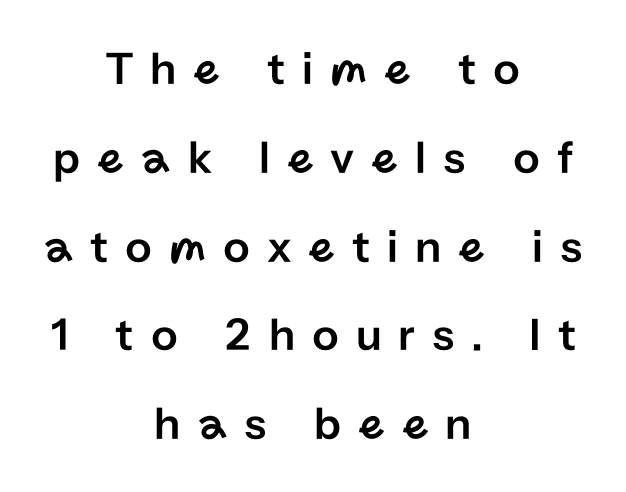
The image shows 47 px sans-serif type, upright; set centered, line spacing 1.89x, unusually wide letter spacing (+0.36 em), not underlined; low stroke contrast and a medium x-height.
